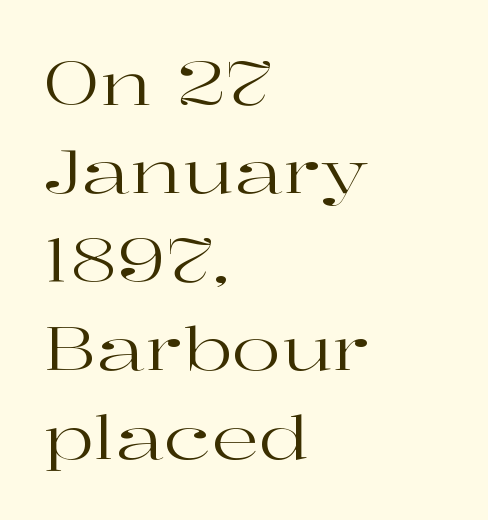
The image shows 59 px regular-weight, wide serif type, upright; set left-aligned, normal line spacing (1.5x), normal letter spacing, not underlined; high stroke contrast and a medium x-height.
